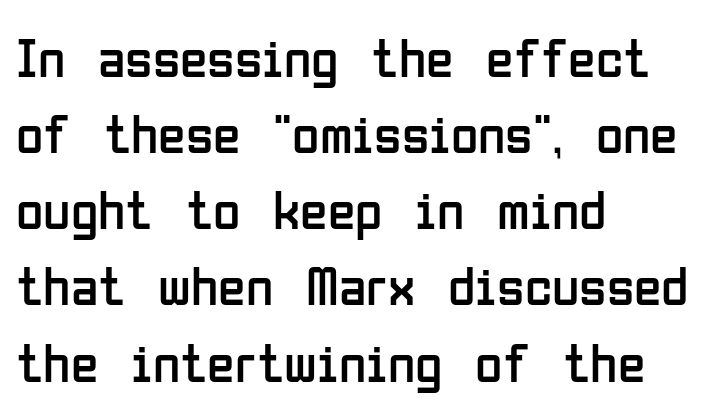
Q: Is the text bold? A: No.
Q: Is the text italic (slanted)? A: No, it is upright.
Q: Is the typeface a serif or a sans-serif typeface? A: Sans-serif.
Q: Is the text underlined? A: No.
Q: How is the paragraph aligned? A: Left-aligned.
Q: Is the spacing between letters normal or unusually wide? A: Normal.
Q: Is the spacing between lines tight, normal or loose? A: Normal.
Q: Width (condensed, normal, or wide)? A: Condensed.
Q: Stroke contrast? A: Low.
Q: x-height? A: Medium.
Q: Monospaced? A: No.
